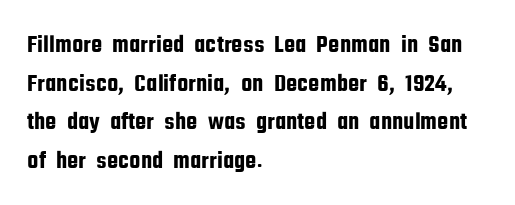
{"italic": "no", "underline": "no", "align": "left", "line_spacing": "normal", "line_spacing_ratio": 1.55, "letter_spacing": "normal", "letter_spacing_em": 0.0, "glyph_px": 25}
